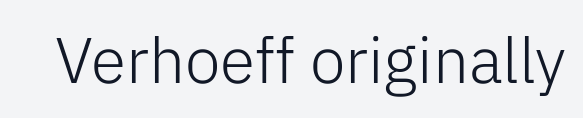
Q: Is the text bold? A: No.
Q: Is the text italic (slanted)? A: No, it is upright.
Q: Is the typeface a serif or a sans-serif typeface? A: Sans-serif.
Q: Is the text underlined? A: No.
Q: Is the spacing between letters normal or unusually wide? A: Normal.
Q: Width (condensed, normal, or wide)? A: Normal.
Q: Stroke contrast? A: Low.
Q: x-height? A: Medium.
Q: Monospaced? A: No.
